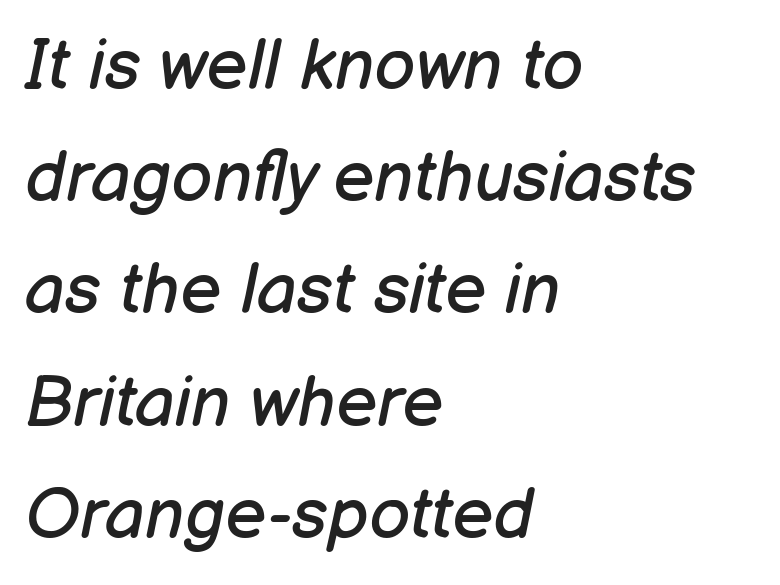
{"italic": "yes", "lean": "right", "slant_degrees": 12, "bold": "no", "weight": "regular", "width": "normal", "stroke_contrast": "low", "x_height": "medium", "monospaced": "no", "underline": "no", "align": "left", "line_spacing": "normal", "line_spacing_ratio": 1.58, "letter_spacing": "normal", "letter_spacing_em": 0.0, "glyph_px": 71}
